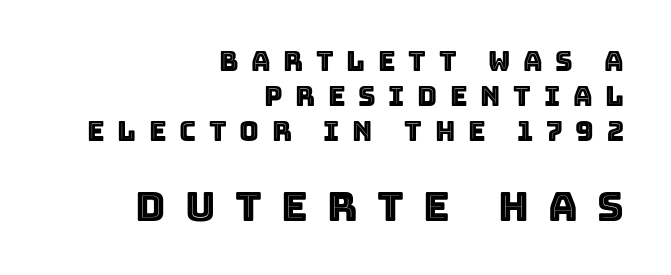
The image shows 41 px text type, upright; set right-aligned, normal line spacing (1.3x), unusually wide letter spacing (+0.47 em), not underlined; the second (bottom) block is 1.52x larger; a large x-height.
